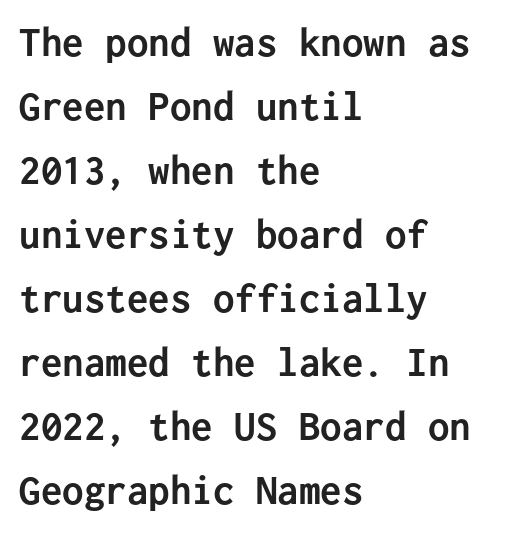
The image shows 43 px semibold sans-serif type, upright, monospaced; set left-aligned, normal line spacing (1.49x), normal letter spacing, not underlined; low stroke contrast and a medium x-height.
